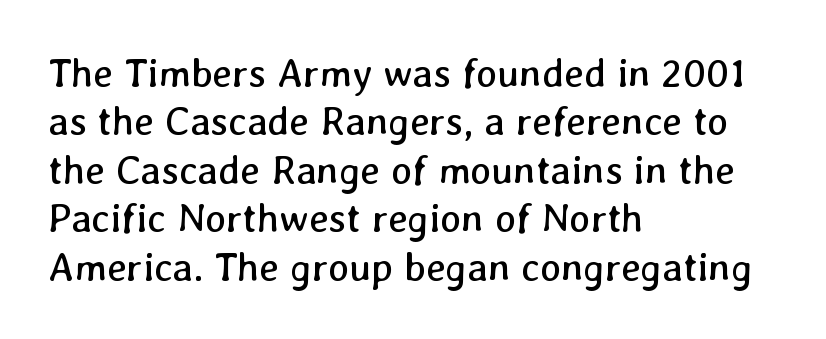
{"bold": "no", "weight": "regular", "width": "normal", "stroke_contrast": "low", "x_height": "medium", "monospaced": "no", "underline": "no", "align": "left", "line_spacing_ratio": 1.21, "letter_spacing": "normal", "letter_spacing_em": 0.0, "glyph_px": 40}
